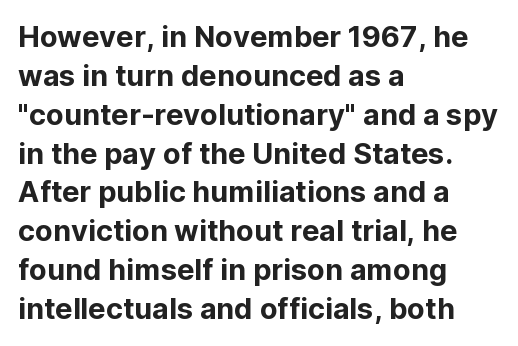
The image shows 29 px sans-serif type, upright; set left-aligned, normal line spacing (1.34x), normal letter spacing, not underlined; low stroke contrast and a medium x-height.
